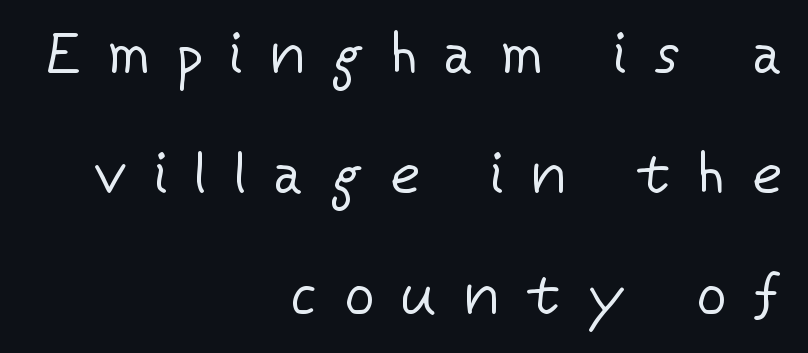
{"serif": "no", "italic": "no", "bold": "no", "weight": "regular", "width": "normal", "stroke_contrast": "low", "x_height": "medium", "monospaced": "no", "underline": "no", "align": "right", "line_spacing": "loose", "line_spacing_ratio": 2.11, "letter_spacing": "wide", "letter_spacing_em": 0.49, "glyph_px": 57}
